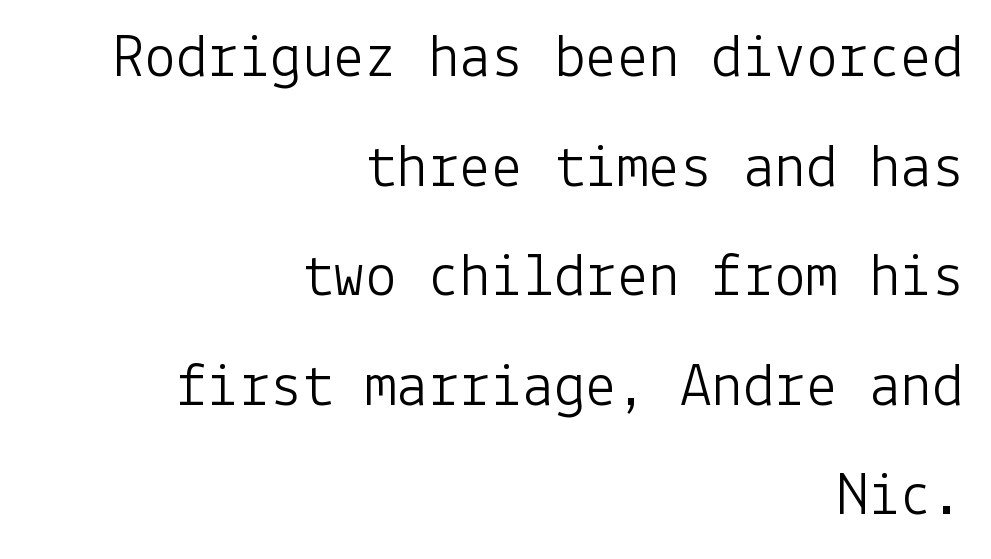
Any mark beneath the type? The region is blank. Unbolded letterforms with no extra heft. Nope, no serifs anywhere on these letters. Look at the tracking — it's just the regular setting, nothing added. All the whitespace from short lines collects on the left.
